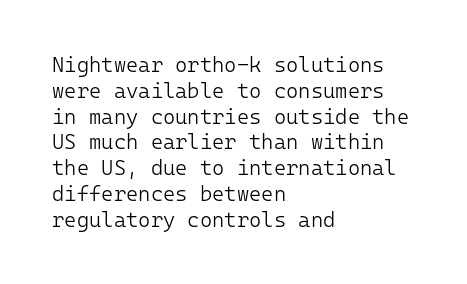
{"italic": "no", "bold": "no", "underline": "no", "align": "left", "line_spacing_ratio": 1.23, "letter_spacing": "normal", "letter_spacing_em": 0.0, "glyph_px": 21}
